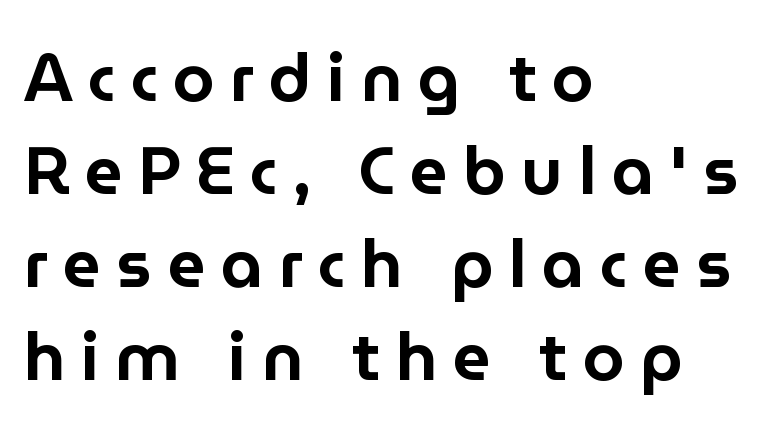
{"serif": "no", "italic": "no", "width": "normal", "stroke_contrast": "low", "x_height": "medium", "monospaced": "no", "underline": "no", "align": "left", "line_spacing": "normal", "line_spacing_ratio": 1.39, "letter_spacing": "wide", "letter_spacing_em": 0.23, "glyph_px": 67}
